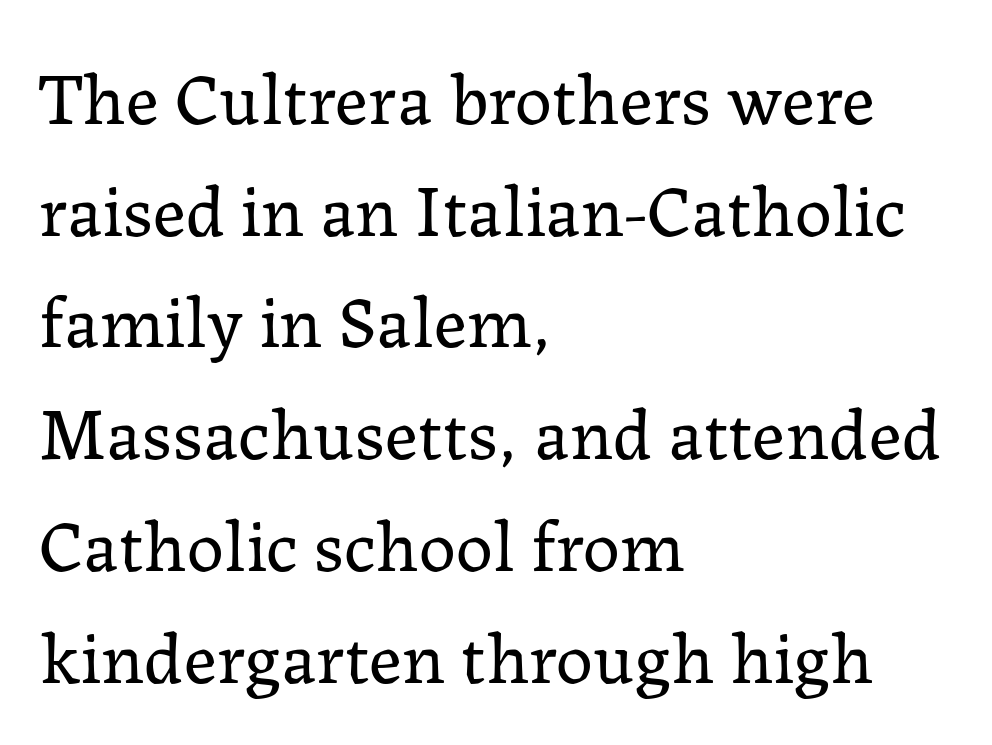
The image shows 74 px regular-weight serif type, upright; set left-aligned, normal line spacing (1.51x), normal letter spacing, not underlined; low stroke contrast and a medium x-height.
